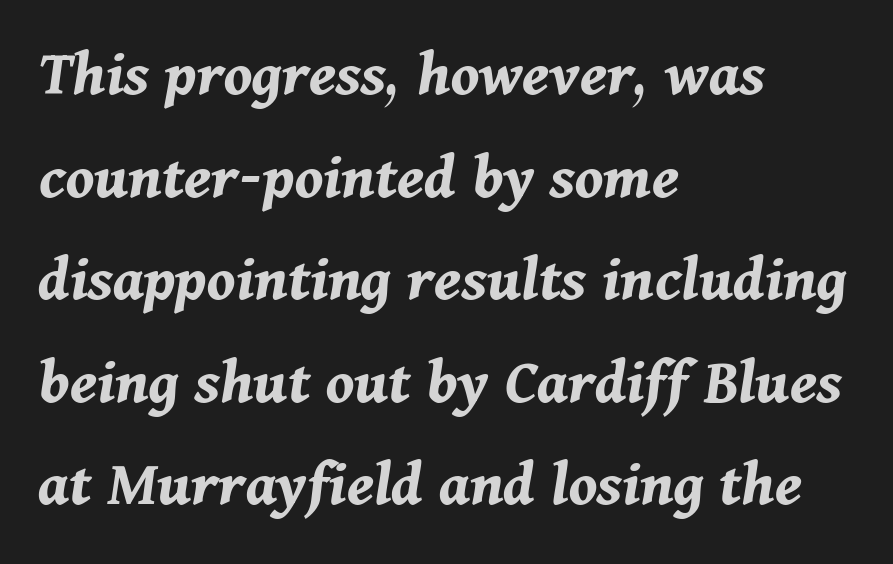
{"italic": "yes", "lean": "right", "slant_degrees": 11, "bold": "yes", "weight": "bold", "width": "normal", "stroke_contrast": "medium", "x_height": "medium", "monospaced": "no", "underline": "no", "align": "left", "line_spacing": "normal", "line_spacing_ratio": 1.53, "letter_spacing": "normal", "letter_spacing_em": 0.0, "glyph_px": 67}
